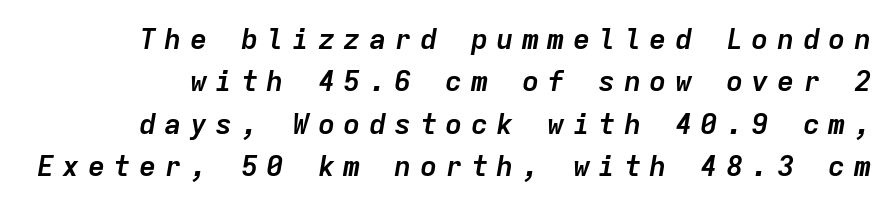
The image shows 29 px semibold type, italic (leaning right), monospaced; set normal line spacing (1.46x), unusually wide letter spacing (+0.28 em), not underlined; low stroke contrast and a medium x-height.
